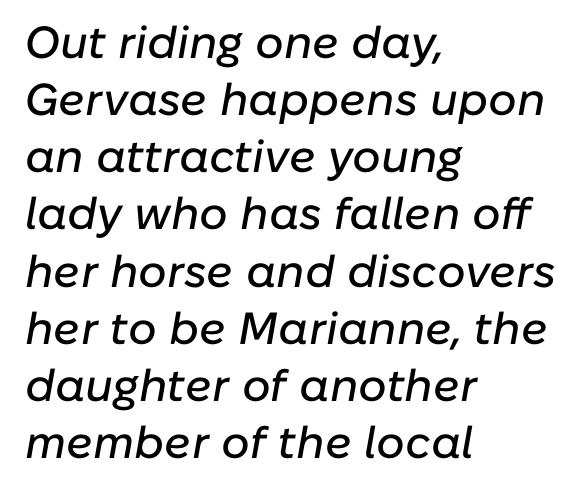
The image shows 45 px text type, italic (leaning right); set left-aligned, normal line spacing (1.27x), normal letter spacing, not underlined; low stroke contrast and a medium x-height.
